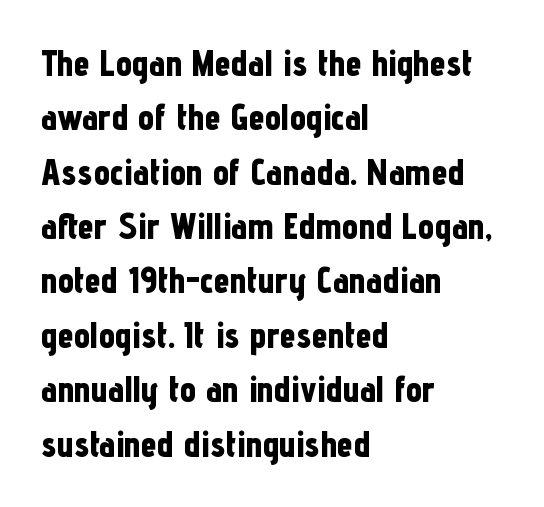
Tracking here is standard; glyphs follow each other at the usual distance. You could not count columns in this text — the font is proportionally spaced. The compositor pushed each line to the left boundary. Vertical strokes here are truly vertical. How would I describe the line gaps? Plain and ordinary.
